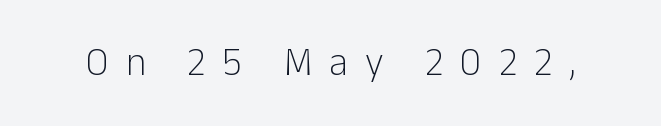
{"serif": "no", "italic": "no", "bold": "no", "weight": "light", "width": "normal", "stroke_contrast": "low", "x_height": "medium", "monospaced": "no", "underline": "no", "letter_spacing": "wide", "letter_spacing_em": 0.44, "glyph_px": 39}
